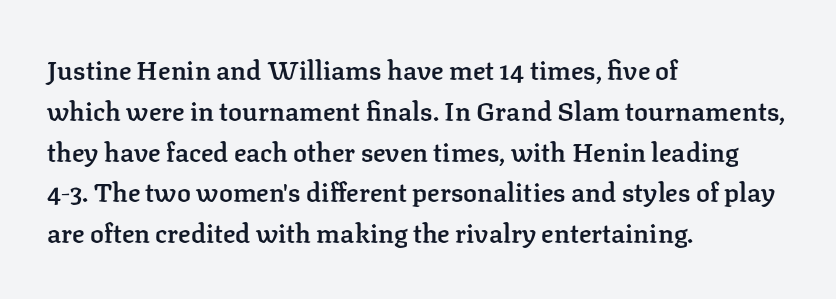
{"italic": "no", "bold": "semi", "underline": "no", "align": "left", "line_spacing": "normal", "line_spacing_ratio": 1.57, "letter_spacing": "normal", "letter_spacing_em": 0.0, "glyph_px": 26}
